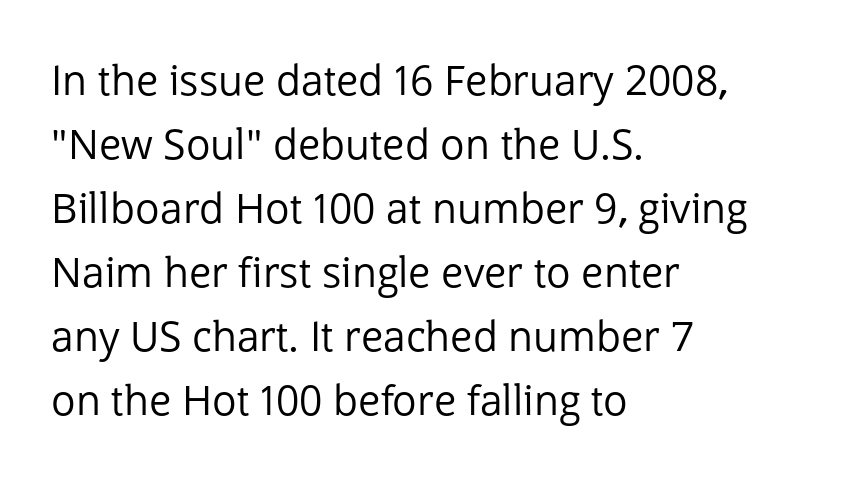
{"serif": "no", "italic": "no", "bold": "no", "weight": "regular", "width": "normal", "stroke_contrast": "low", "x_height": "medium", "monospaced": "no", "underline": "no", "align": "left", "line_spacing": "normal", "line_spacing_ratio": 1.56, "letter_spacing": "normal", "letter_spacing_em": 0.0, "glyph_px": 41}
